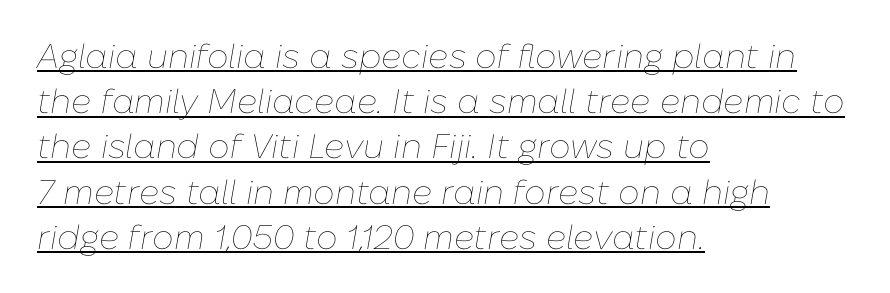
Q: Is the text bold? A: No.
Q: Is the text italic (slanted)? A: Yes, it leans right by about 10 degrees.
Q: Is the text underlined? A: Yes.
Q: How is the paragraph aligned? A: Left-aligned.
Q: Is the spacing between letters normal or unusually wide? A: Normal.
Q: Is the spacing between lines tight, normal or loose? A: Normal.
Q: Width (condensed, normal, or wide)? A: Normal.
Q: Stroke contrast? A: Low.
Q: x-height? A: Medium.
Q: Monospaced? A: No.
